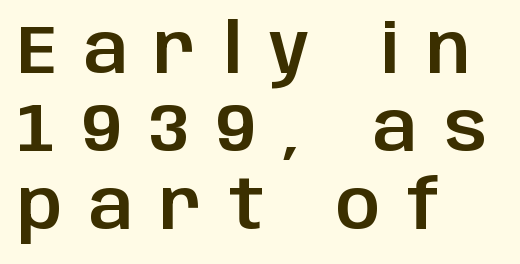
{"serif": "no", "italic": "no", "width": "normal", "stroke_contrast": "low", "x_height": "large", "monospaced": "no", "underline": "no", "align": "left", "line_spacing": "tight", "line_spacing_ratio": 1.13, "letter_spacing": "wide", "letter_spacing_em": 0.39, "glyph_px": 69}
